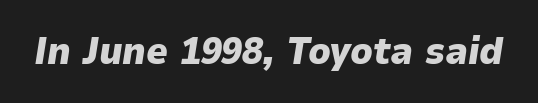
{"italic": "yes", "lean": "right", "slant_degrees": 9, "bold": "yes", "weight": "heavy", "width": "normal", "stroke_contrast": "low", "x_height": "medium", "monospaced": "no", "underline": "no", "letter_spacing": "normal", "letter_spacing_em": 0.0, "glyph_px": 38}
